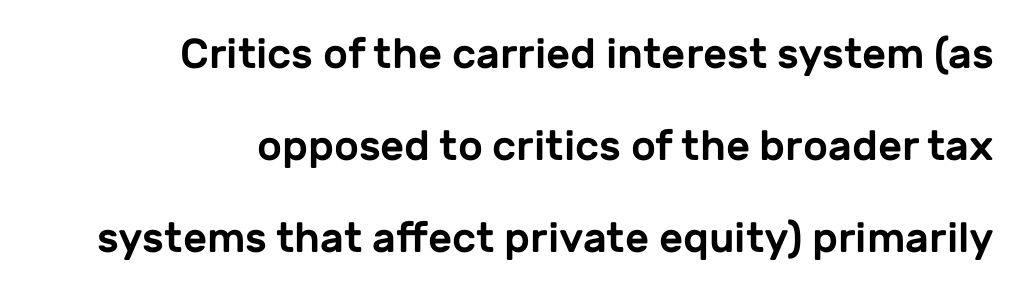
Note: no serifs on the glyphs. The passage shown stacks its lines with a broad gap. Looks like regular typesetting: each glyph gets only the width it needs. Posture: straight, roman, zero tilt. Compared with a flush-left layout, this one pins lines to the opposite, right side. Inter-character spacing is left at the font's built-in metrics.
